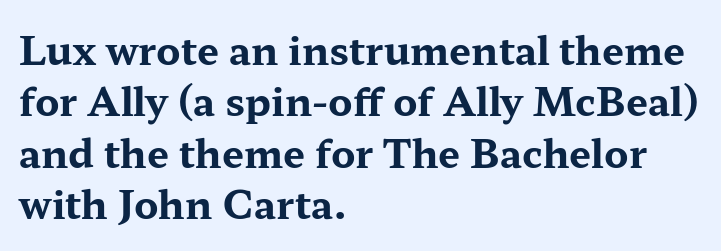
Q: Is the text bold? A: Yes.
Q: Is the text italic (slanted)? A: No, it is upright.
Q: Is the typeface a serif or a sans-serif typeface? A: Serif.
Q: Is the text underlined? A: No.
Q: How is the paragraph aligned? A: Left-aligned.
Q: Is the spacing between letters normal or unusually wide? A: Normal.
Q: Is the spacing between lines tight, normal or loose? A: Normal.
Q: Width (condensed, normal, or wide)? A: Wide.
Q: Stroke contrast? A: Medium.
Q: x-height? A: Medium.
Q: Monospaced? A: No.
